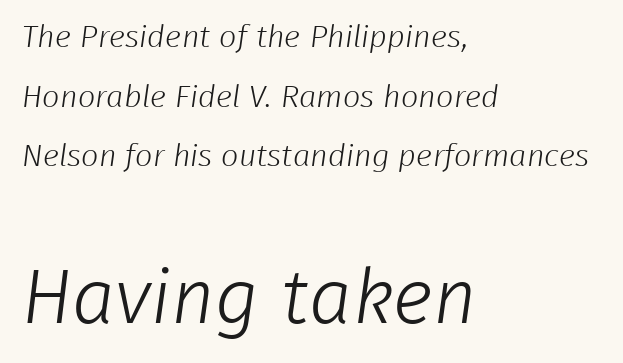
{"serif": "no", "bold": "no", "weight": "light", "width": "normal", "stroke_contrast": "low", "x_height": "medium", "monospaced": "no", "underline": "no", "align": "left", "line_spacing": "loose", "line_spacing_ratio": 1.92, "letter_spacing": "normal", "letter_spacing_em": 0.0, "larger_block": "second", "size_ratio": 2.48, "glyph_px": 77}
